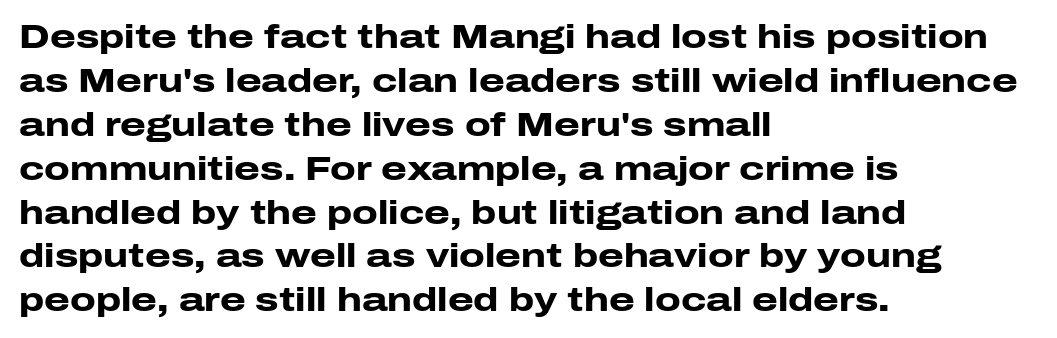
The image shows 33 px heavy, wide sans-serif type, upright; set left-aligned, normal line spacing (1.33x), normal letter spacing, not underlined; low stroke contrast and a medium x-height.
